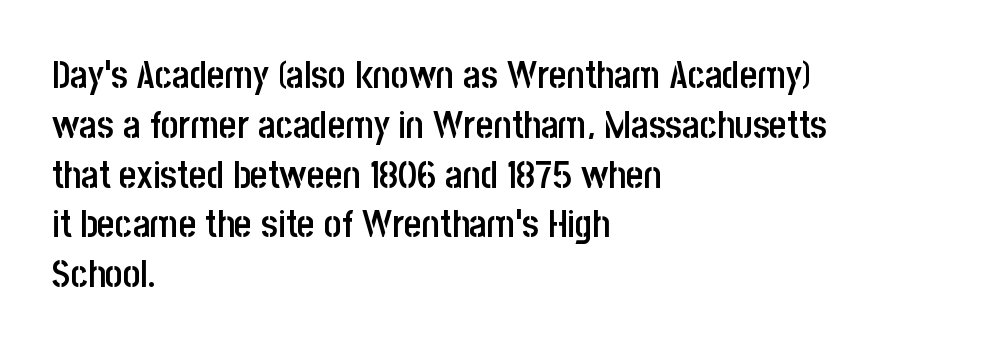
Observe the ordinary spacing: letters are neighbours, not strangers. Lines of text with bare space underneath. I'd call this a sans setting — the letters go barefoot. Does the leading feel generous? No, just average.
